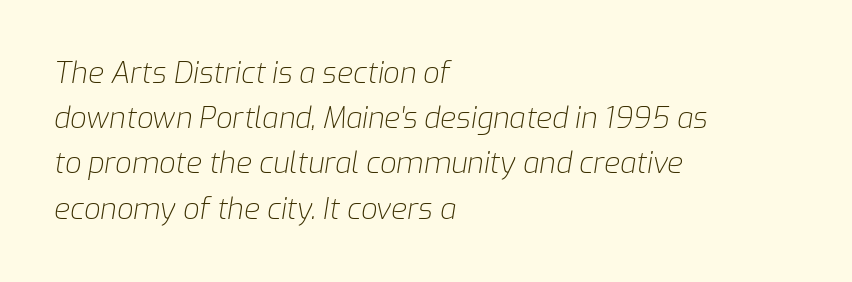
{"italic": "yes", "lean": "right", "slant_degrees": 9, "bold": "no", "weight": "light", "width": "normal", "stroke_contrast": "low", "x_height": "medium", "monospaced": "no", "underline": "no", "align": "left", "line_spacing": "normal", "line_spacing_ratio": 1.56, "letter_spacing": "normal", "letter_spacing_em": 0.0, "glyph_px": 29}
